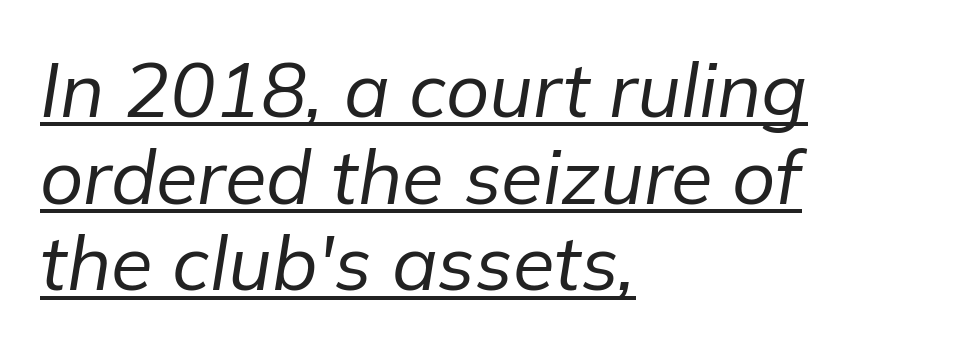
Q: Is the text bold? A: No.
Q: Is the text italic (slanted)? A: Yes, it leans right by about 9 degrees.
Q: Is the text underlined? A: Yes.
Q: How is the paragraph aligned? A: Left-aligned.
Q: Is the spacing between letters normal or unusually wide? A: Normal.
Q: Is the spacing between lines tight, normal or loose? A: Tight.
Q: Width (condensed, normal, or wide)? A: Normal.
Q: Stroke contrast? A: Low.
Q: x-height? A: Medium.
Q: Monospaced? A: No.
